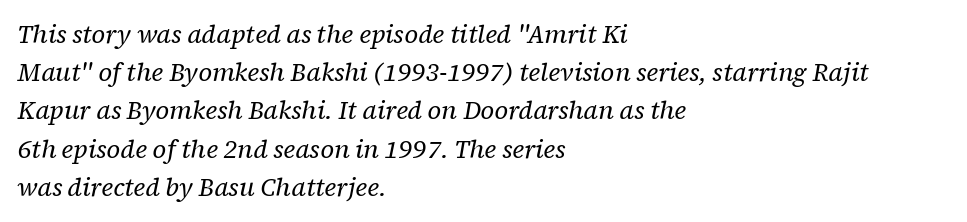
The image shows 25 px text type, italic (leaning right); set left-aligned, normal line spacing (1.53x), normal letter spacing, not underlined.
